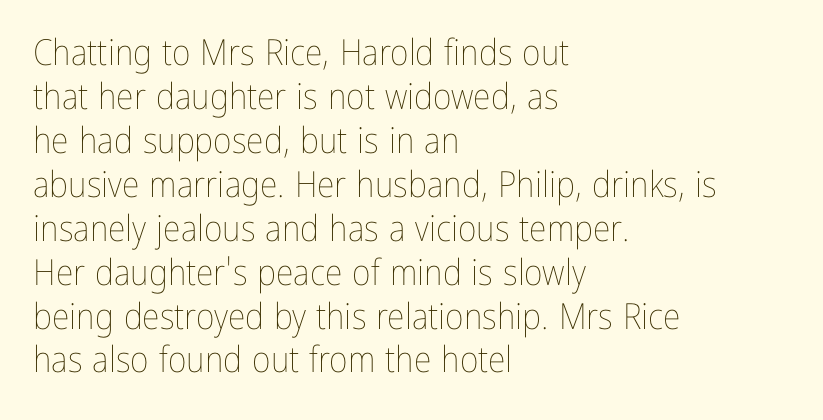
The image shows 36 px thin, condensed type, upright; set left-aligned, line spacing 1.22x, normal letter spacing, not underlined; low stroke contrast and a medium x-height.
